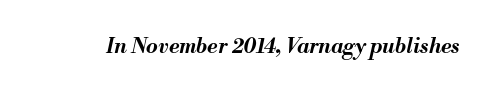
Looking at the ascenders, they clearly lean. The zone under the glyphs is completely vacant. There is no visible air inserted between adjacent glyphs. Pretty heavy lettering here — definitely bold.
